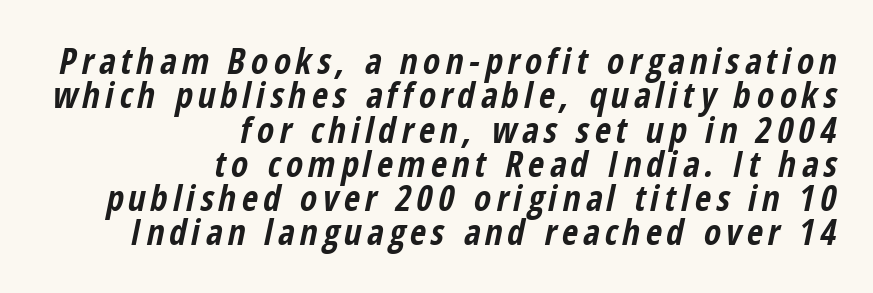
Yep, that's italic — everything's leaning. Quick note: interline space is minimal. These lines are set flush right with a ragged left edge. Check under the words: just untouched page. These words are printed bold, with thick strokes throughout.
